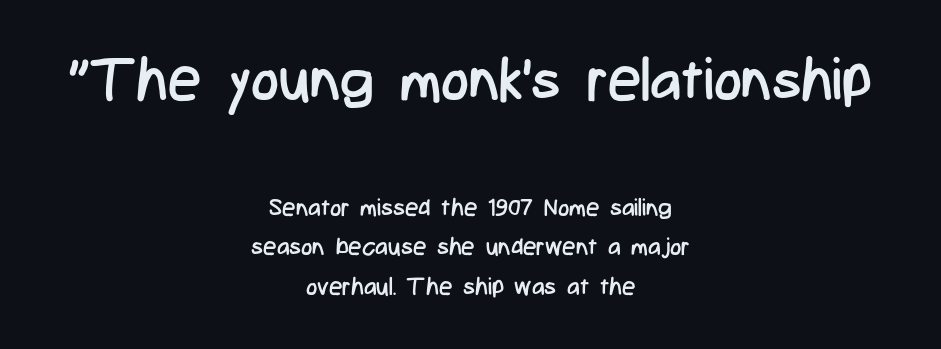
{"serif": "no", "italic": "no", "bold": "no", "weight": "regular", "width": "condensed", "stroke_contrast": "low", "x_height": "medium", "monospaced": "no", "underline": "no", "align": "center", "line_spacing": "normal", "line_spacing_ratio": 1.65, "letter_spacing": "normal", "letter_spacing_em": 0.0, "larger_block": "first", "size_ratio": 2.46, "glyph_px": 59}
